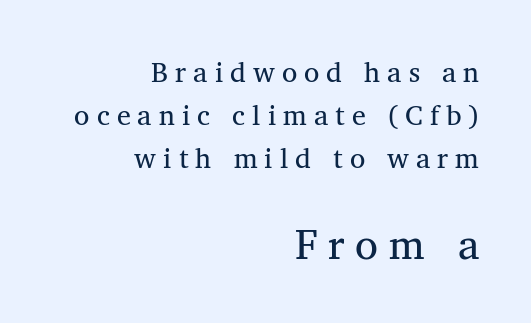
The image shows 42 px regular-weight serif type; set right-aligned, normal line spacing (1.53x), unusually wide letter spacing (+0.25 em), not underlined; the second (bottom) block is 1.5x larger; medium stroke contrast and a medium x-height.
